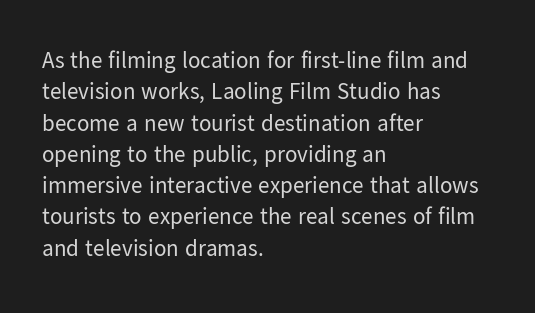
{"italic": "no", "bold": "no", "underline": "no", "align": "left", "line_spacing": "normal", "line_spacing_ratio": 1.36, "letter_spacing": "normal", "letter_spacing_em": 0.0, "glyph_px": 23}
